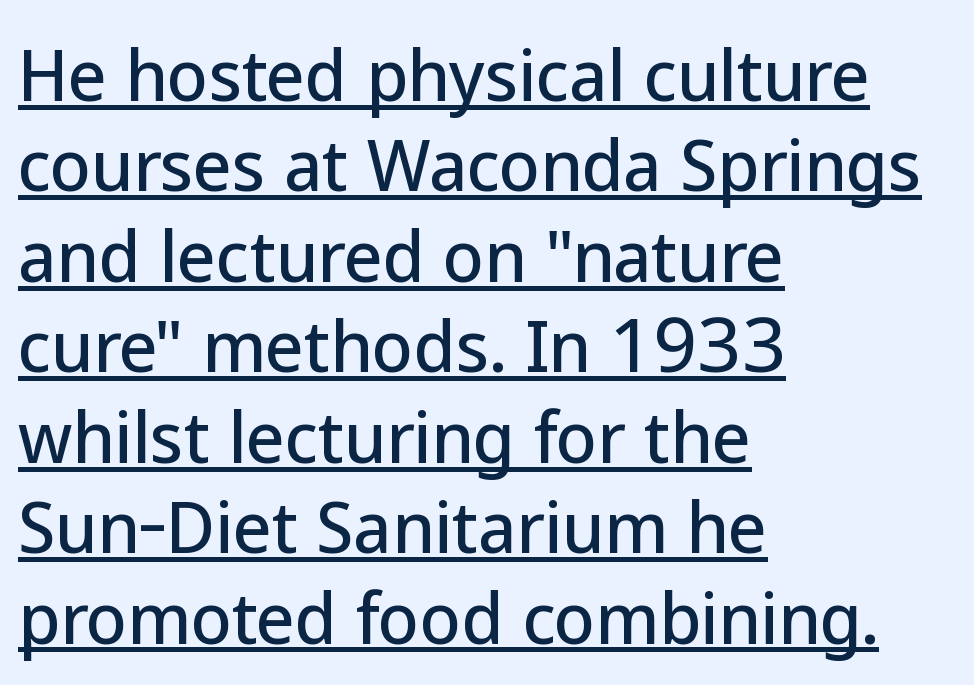
{"serif": "no", "italic": "no", "width": "normal", "stroke_contrast": "low", "x_height": "medium", "monospaced": "no", "underline": "yes", "align": "left", "line_spacing": "normal", "line_spacing_ratio": 1.35, "letter_spacing": "normal", "letter_spacing_em": 0.0, "glyph_px": 67}
